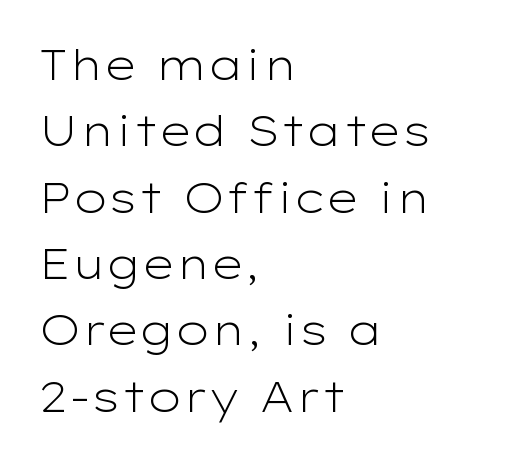
The image shows 42 px light, wide sans-serif type, upright; set left-aligned, normal line spacing (1.58x), normal letter spacing, not underlined; low stroke contrast and a medium x-height.
